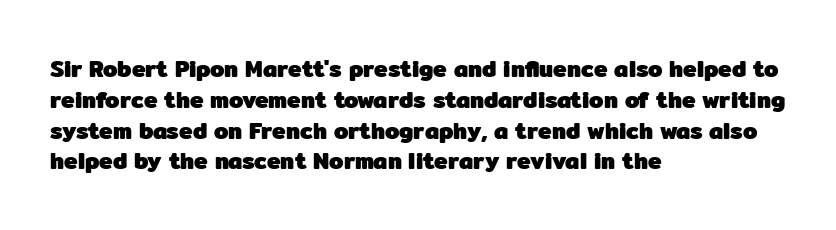
It's the straight-up-and-down kind of type. Descender tails drop into unmarked territory. Weight check: bold — yes, fully. Line beginnings align vertically; line endings do not.
